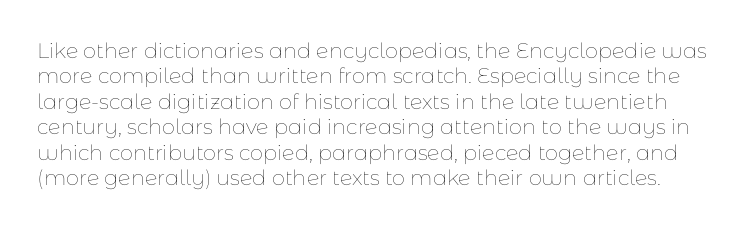
Q: Is the text bold? A: No.
Q: Is the text italic (slanted)? A: No, it is upright.
Q: Is the text underlined? A: No.
Q: Is the spacing between letters normal or unusually wide? A: Normal.
